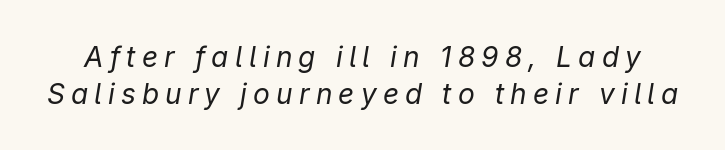
Q: Is the text bold? A: No.
Q: Is the text italic (slanted)? A: Yes, it leans right by about 9 degrees.
Q: Is the text underlined? A: No.
Q: Is the spacing between letters normal or unusually wide? A: Unusually wide.
Q: Is the spacing between lines tight, normal or loose? A: Normal.
Q: Width (condensed, normal, or wide)? A: Normal.
Q: Stroke contrast? A: Low.
Q: x-height? A: Medium.
Q: Monospaced? A: No.
